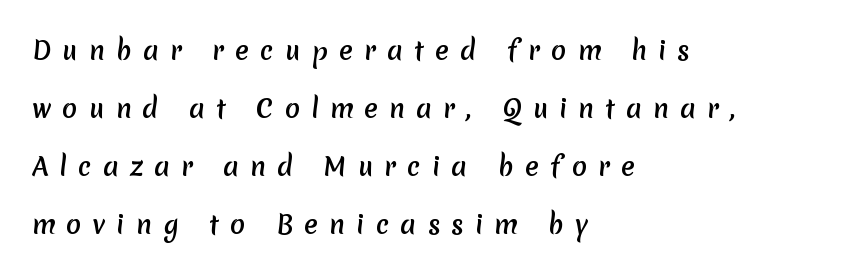
The image shows 25 px text type; set left-aligned, loose line spacing (2.32x), unusually wide letter spacing (+0.45 em), not underlined.
